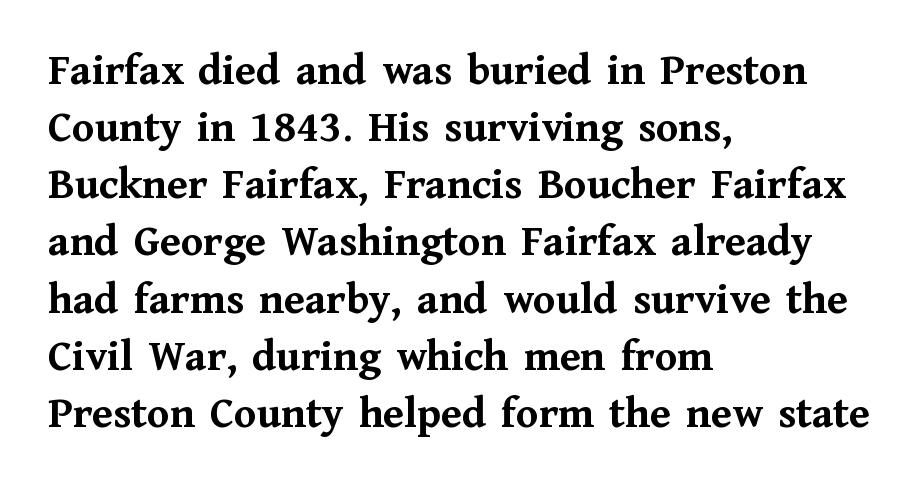
The image shows 45 px semibold serif type, upright; set left-aligned, normal line spacing (1.27x), normal letter spacing, not underlined; medium stroke contrast and a medium x-height.
